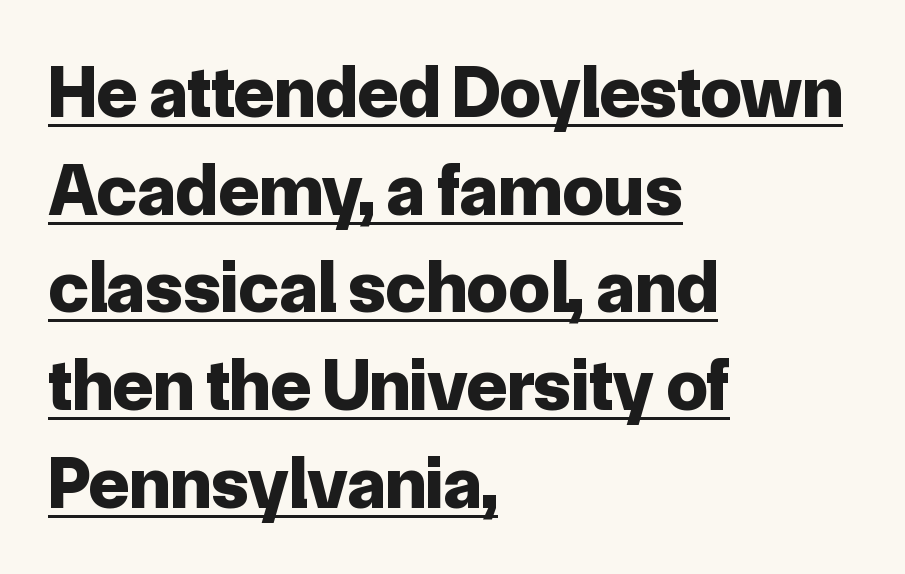
The image shows 74 px bold sans-serif type, upright; set left-aligned, normal line spacing (1.32x), normal letter spacing, underlined; low stroke contrast and a medium x-height.
